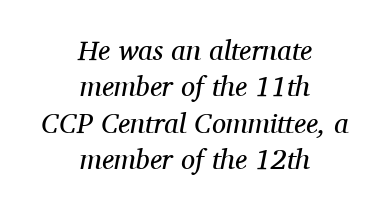
Inter-character spacing is left at the font's built-in metrics. Beneath every word, the page is bare. The letters are slanted; this is an italic face. Each line is balanced around a shared central axis. This rendering employs a face with finishing strokes, i.e., a serif.
